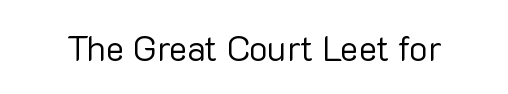
Q: Is the text bold? A: No.
Q: Is the text italic (slanted)? A: No, it is upright.
Q: Is the typeface a serif or a sans-serif typeface? A: Sans-serif.
Q: Is the text underlined? A: No.
Q: Is the spacing between letters normal or unusually wide? A: Normal.
Q: Width (condensed, normal, or wide)? A: Normal.
Q: Stroke contrast? A: Low.
Q: x-height? A: Medium.
Q: Monospaced? A: No.
